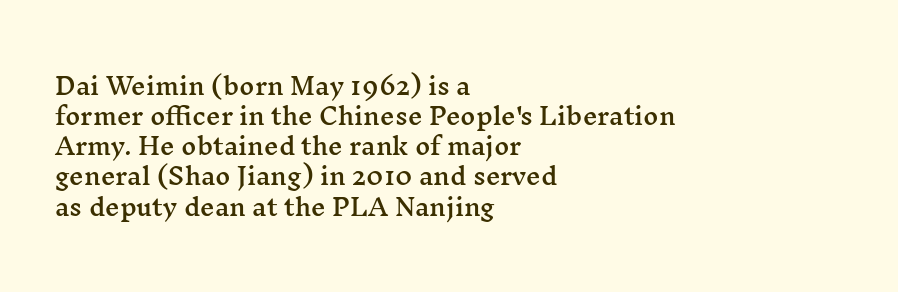
Q: Is the text italic (slanted)? A: No, it is upright.
Q: Is the text underlined? A: No.
Q: How is the paragraph aligned? A: Left-aligned.
Q: Is the spacing between letters normal or unusually wide? A: Normal.
Q: Is the spacing between lines tight, normal or loose? A: Normal.
